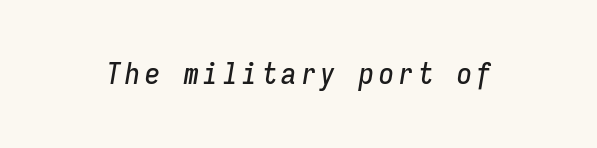
Q: Is the text italic (slanted)? A: Yes, it leans right by about 9 degrees.
Q: Is the text underlined? A: No.
Q: Width (condensed, normal, or wide)? A: Condensed.
Q: Stroke contrast? A: Low.
Q: x-height? A: Medium.
Q: Monospaced? A: Yes.
